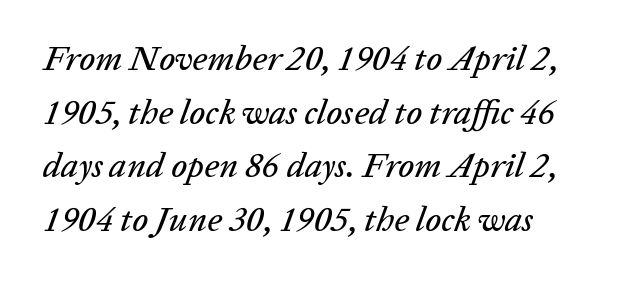
The image shows 35 px text type, italic (leaning right); set normal line spacing (1.53x), normal letter spacing, not underlined; low stroke contrast and a medium x-height.
